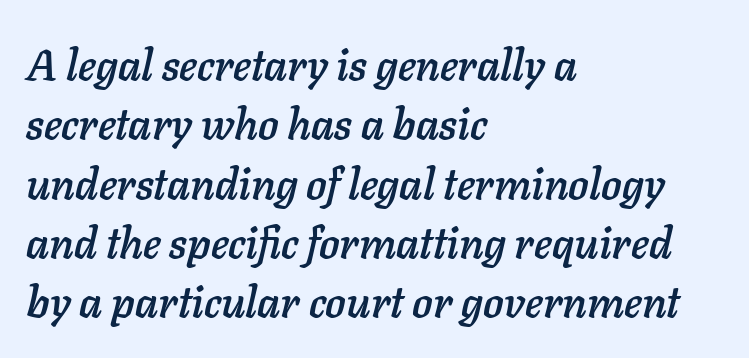
The image shows 43 px text type, italic (leaning right); set left-aligned, normal line spacing (1.38x), normal letter spacing, not underlined; low stroke contrast and a medium x-height.
